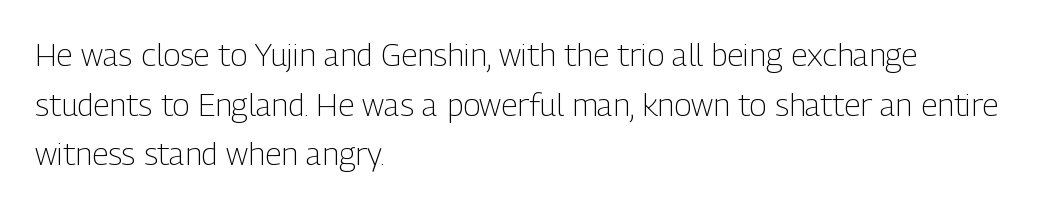
Q: Is the text bold? A: No.
Q: Is the text italic (slanted)? A: No, it is upright.
Q: Is the typeface a serif or a sans-serif typeface? A: Sans-serif.
Q: Is the text underlined? A: No.
Q: How is the paragraph aligned? A: Left-aligned.
Q: Is the spacing between letters normal or unusually wide? A: Normal.
Q: Is the spacing between lines tight, normal or loose? A: Normal.
Q: Width (condensed, normal, or wide)? A: Condensed.
Q: Stroke contrast? A: Low.
Q: x-height? A: Medium.
Q: Monospaced? A: No.
